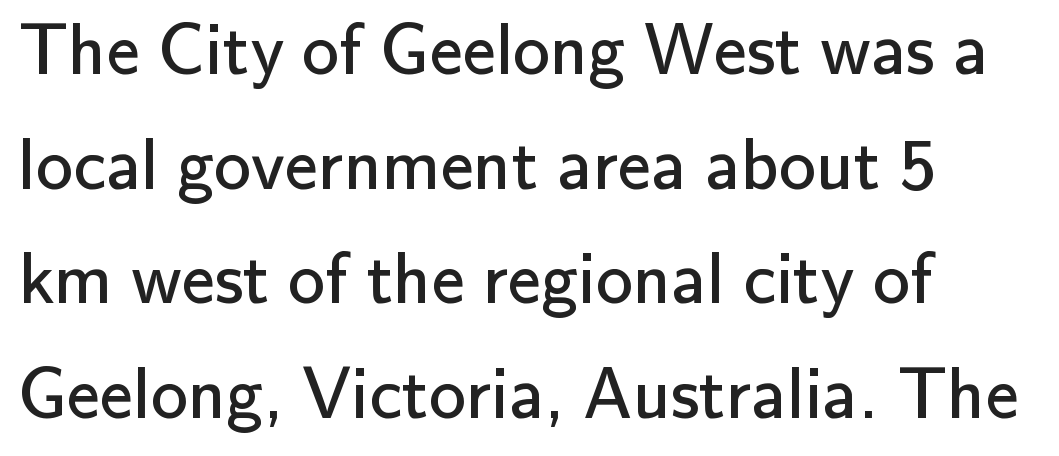
{"serif": "no", "italic": "no", "bold": "no", "weight": "regular", "width": "normal", "stroke_contrast": "low", "x_height": "small", "monospaced": "no", "underline": "no", "align": "left", "line_spacing": "normal", "line_spacing_ratio": 1.55, "letter_spacing": "normal", "letter_spacing_em": 0.0, "glyph_px": 74}
